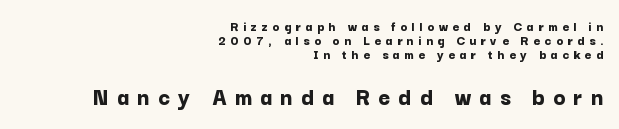
The image shows 25 px bold type, upright; set right-aligned, tight line spacing (0.99x), unusually wide letter spacing (+0.33 em), not underlined; the second (bottom) block is 1.79x larger.
